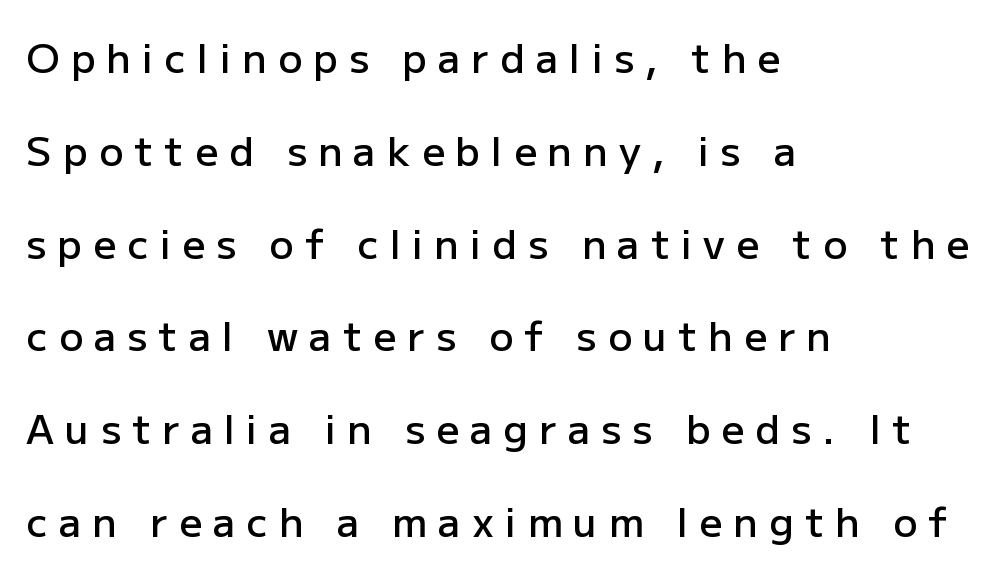
The string is rendered with underlining switched off. Varying glyph widths throughout — classic text-font behaviour. This rendering uses left alignment, leaving the right contour irregular. If you drew a line through each stem, it would be perfectly vertical. These lines are composed in type without serifs. Does extra space separate the letters? Yes, quite a lot of it.
